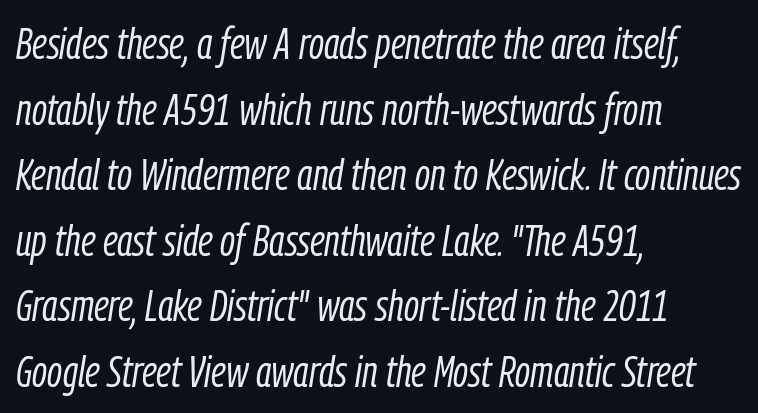
{"italic": "yes", "lean": "right", "slant_degrees": 9, "bold": "no", "weight": "light", "width": "condensed", "stroke_contrast": "low", "x_height": "medium", "monospaced": "no", "underline": "no", "align": "left", "line_spacing": "normal", "line_spacing_ratio": 1.49, "letter_spacing": "normal", "letter_spacing_em": 0.0, "glyph_px": 44}
